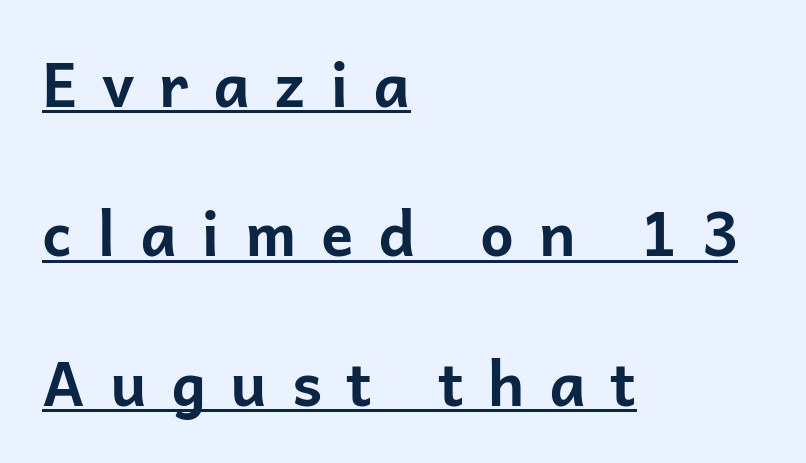
These lines were composed using upright roman letters. Each line starts at the same left margin while the right side varies. The characters look thick and weighty, a clear bold. Does the leading feel generous? Absolutely, it's lavish. The face used here is proportionally spaced, like ordinary book or web type. The passage shown is underscored from start to finish.
